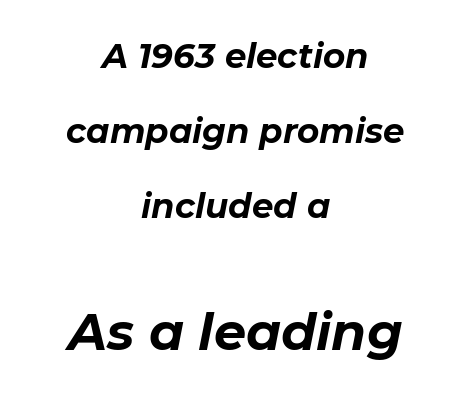
The image shows 51 px bold type, italic (leaning right); set centered, loose line spacing (2.2x), normal letter spacing, not underlined; the second (bottom) block is 1.5x larger; low stroke contrast and a medium x-height.
